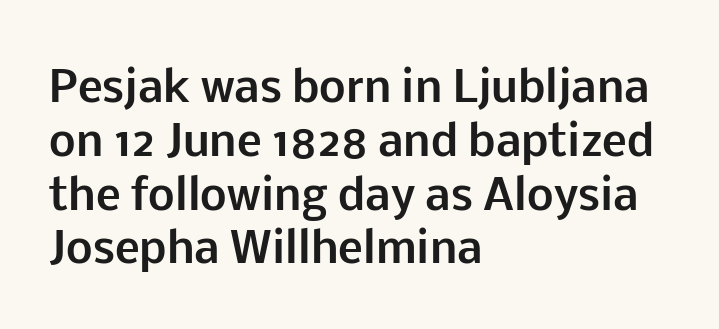
The image shows 42 px bold sans-serif type, upright; set left-aligned, normal line spacing (1.28x), normal letter spacing, not underlined; low stroke contrast and a medium x-height.
